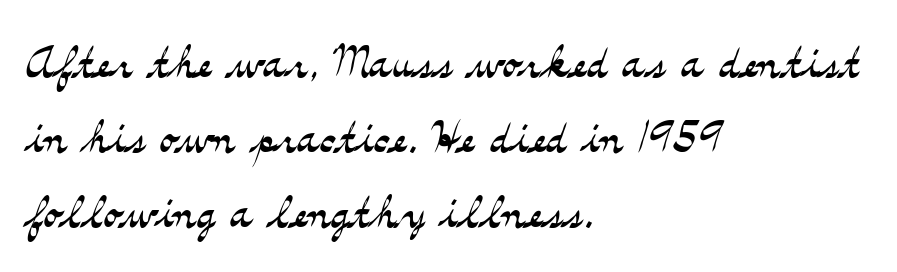
{"serif": "yes", "bold": "no", "weight": "light", "width": "wide", "stroke_contrast": "medium", "x_height": "small", "monospaced": "no", "underline": "no", "align": "left", "line_spacing": "normal", "line_spacing_ratio": 1.25, "letter_spacing": "normal", "letter_spacing_em": 0.0, "glyph_px": 60}
